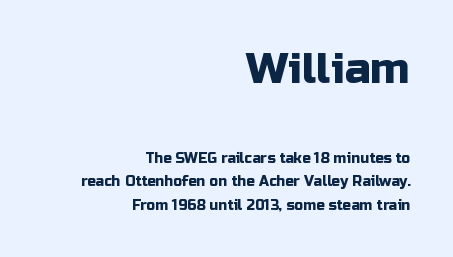
{"serif": "no", "italic": "no", "width": "normal", "stroke_contrast": "low", "x_height": "medium", "monospaced": "no", "underline": "no", "align": "right", "line_spacing": "normal", "line_spacing_ratio": 1.68, "letter_spacing": "normal", "letter_spacing_em": 0.0, "larger_block": "first", "size_ratio": 3.07, "glyph_px": 43}
